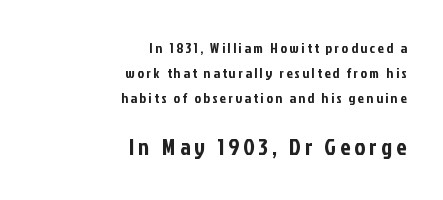
{"italic": "no", "underline": "no", "align": "right", "line_spacing_ratio": 1.77, "larger_block": "second", "size_ratio": 1.64, "glyph_px": 23}
